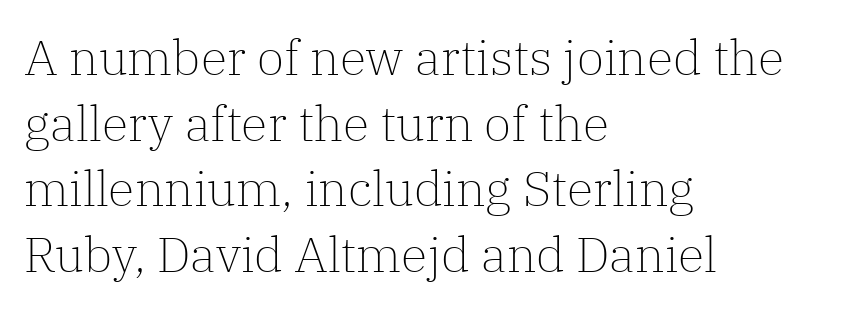
{"serif": "yes", "italic": "no", "bold": "no", "weight": "light", "width": "normal", "stroke_contrast": "low", "x_height": "medium", "monospaced": "no", "underline": "no", "align": "left", "line_spacing": "normal", "line_spacing_ratio": 1.34, "letter_spacing": "normal", "letter_spacing_em": 0.0, "glyph_px": 49}
